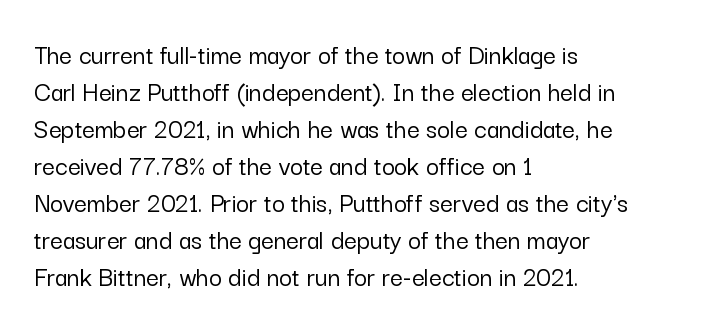
Q: Is the text italic (slanted)? A: No, it is upright.
Q: Is the typeface a serif or a sans-serif typeface? A: Sans-serif.
Q: Is the text underlined? A: No.
Q: How is the paragraph aligned? A: Left-aligned.
Q: Is the spacing between letters normal or unusually wide? A: Normal.
Q: Is the spacing between lines tight, normal or loose? A: Normal.
Q: Width (condensed, normal, or wide)? A: Normal.
Q: Stroke contrast? A: Low.
Q: x-height? A: Medium.
Q: Monospaced? A: No.
